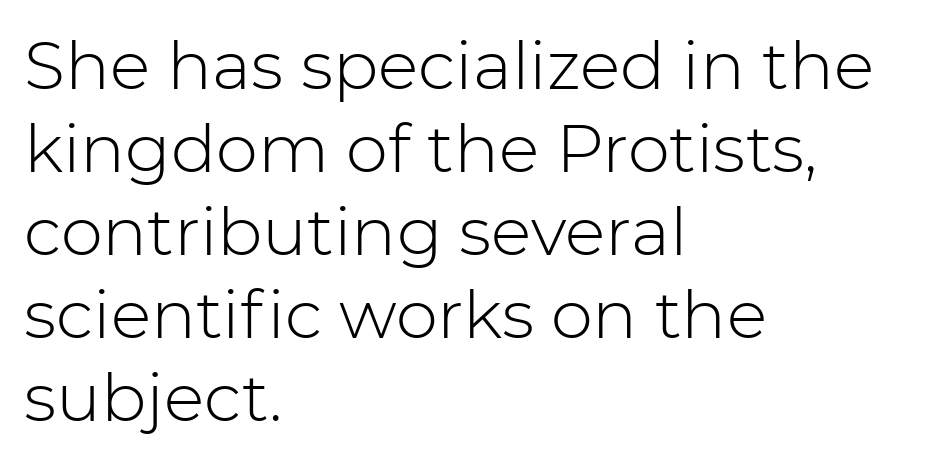
The image shows 67 px light sans-serif type, upright; set left-aligned, line spacing 1.24x, normal letter spacing, not underlined; low stroke contrast and a medium x-height.
